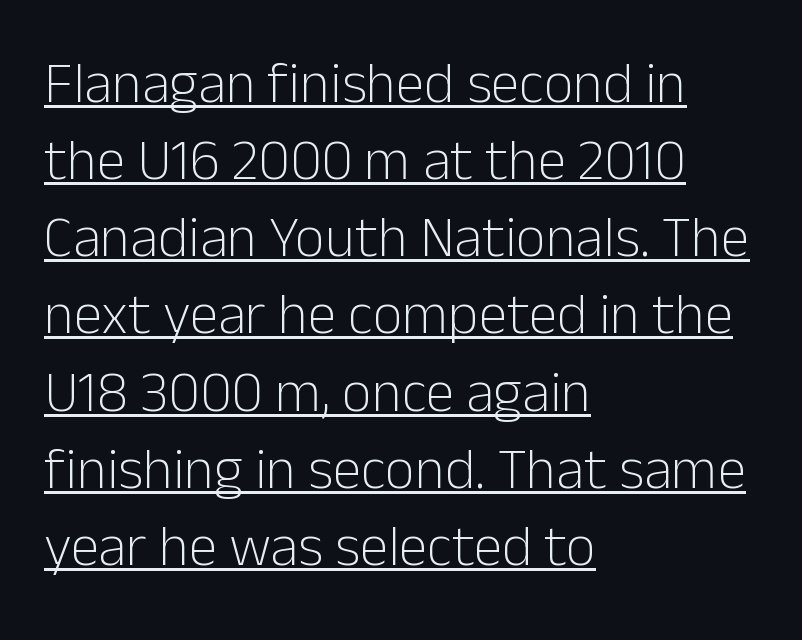
Q: Is the text bold? A: No.
Q: Is the text italic (slanted)? A: No, it is upright.
Q: Is the typeface a serif or a sans-serif typeface? A: Sans-serif.
Q: Is the text underlined? A: Yes.
Q: How is the paragraph aligned? A: Left-aligned.
Q: Is the spacing between letters normal or unusually wide? A: Normal.
Q: Is the spacing between lines tight, normal or loose? A: Normal.
Q: Width (condensed, normal, or wide)? A: Normal.
Q: Stroke contrast? A: Low.
Q: x-height? A: Medium.
Q: Monospaced? A: No.
